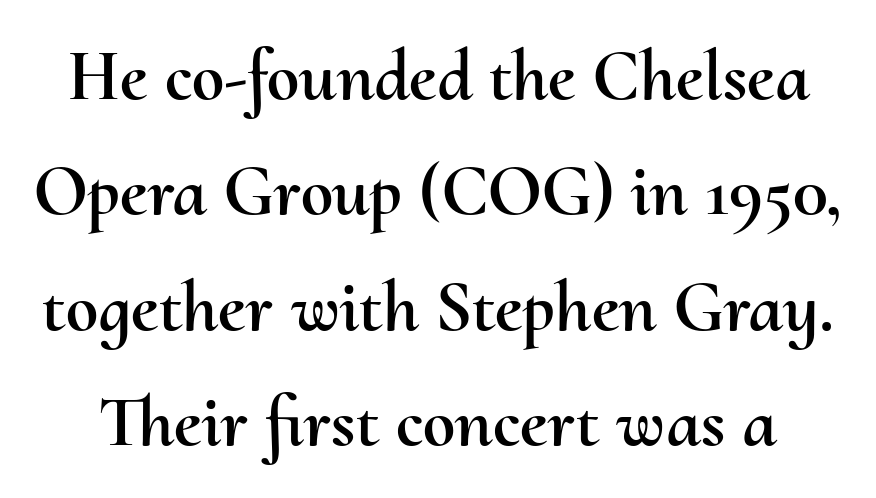
Q: Is the text italic (slanted)? A: No, it is upright.
Q: Is the text underlined? A: No.
Q: Is the spacing between letters normal or unusually wide? A: Normal.
Q: Is the spacing between lines tight, normal or loose? A: Normal.
Q: Width (condensed, normal, or wide)? A: Normal.
Q: Stroke contrast? A: Medium.
Q: x-height? A: Small.
Q: Monospaced? A: No.
